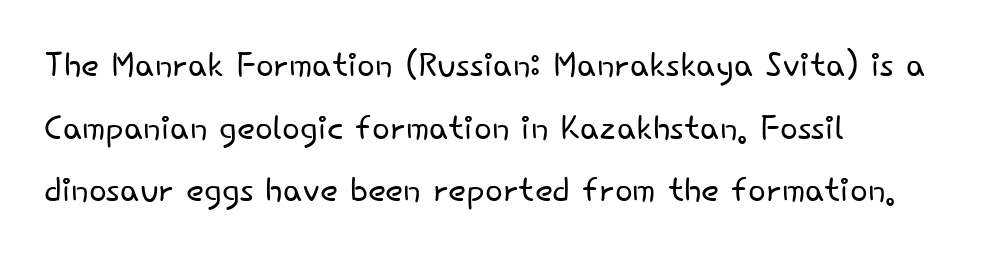
The image shows 47 px light sans-serif type, upright; set left-aligned, normal line spacing (1.33x), normal letter spacing, not underlined; low stroke contrast and a small x-height.
